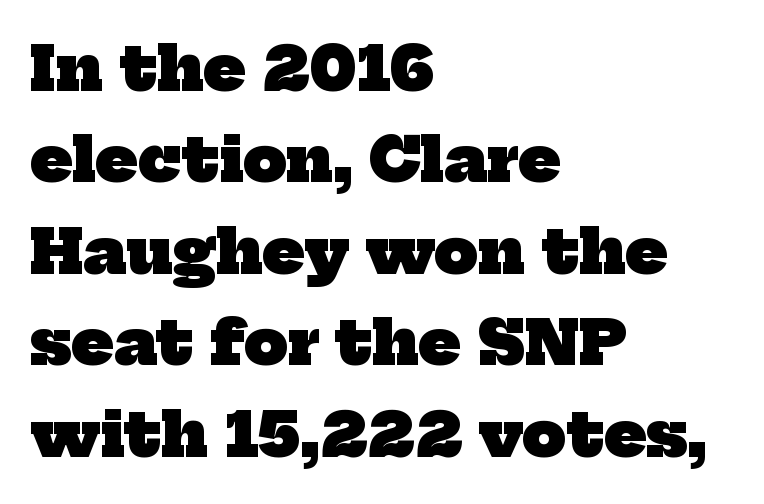
Q: Is the text bold? A: Yes.
Q: Is the typeface a serif or a sans-serif typeface? A: Serif.
Q: Is the text underlined? A: No.
Q: How is the paragraph aligned? A: Left-aligned.
Q: Is the spacing between letters normal or unusually wide? A: Normal.
Q: Is the spacing between lines tight, normal or loose? A: Normal.
Q: Width (condensed, normal, or wide)? A: Normal.
Q: Stroke contrast? A: Low.
Q: x-height? A: Medium.
Q: Monospaced? A: No.
